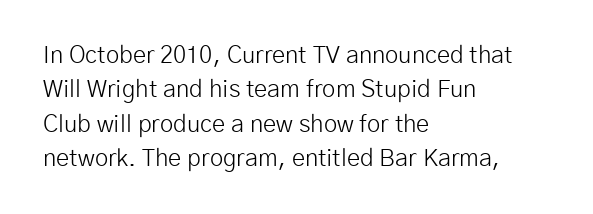
Vertical stems look standard width or narrower in stroke. Default kerning and tracking; the words read as compact shapes. These lines are set flush left with a ragged right edge. The baseline area is clear.
